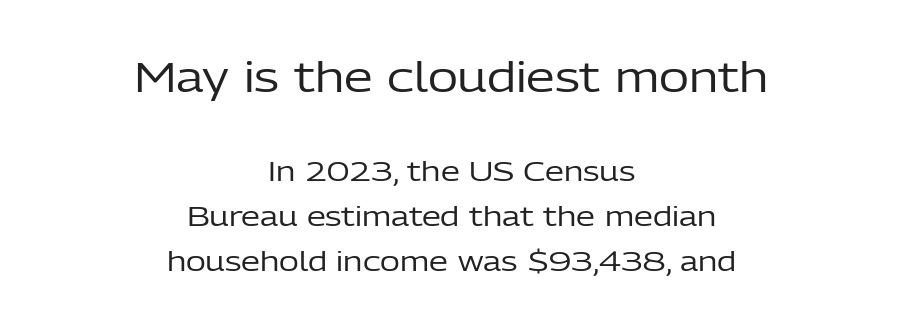
Grotesque or geometric, the face here clearly has no serifs. Note the varied advance widths — an 'i' is clearly narrower than an 'm'. Does extra space separate the letters? No, they use regular spacing. Casual observation: everything's sitting right in the middle. The first block has been scaled up relative to the second. Heaviness? Minimal to ordinary, like unemphasized prose.
